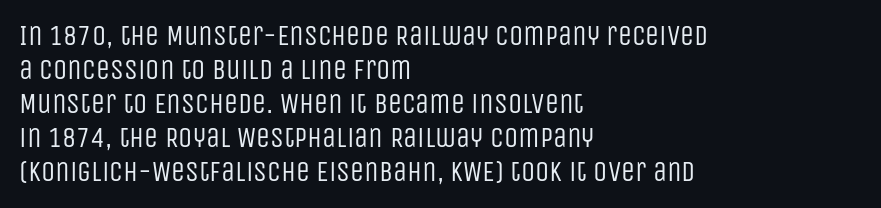
{"serif": "no", "italic": "no", "bold": "no", "weight": "regular", "width": "condensed", "stroke_contrast": "low", "x_height": "large", "monospaced": "no", "underline": "no", "align": "left", "line_spacing_ratio": 1.21, "letter_spacing": "normal", "letter_spacing_em": 0.0, "glyph_px": 28}
